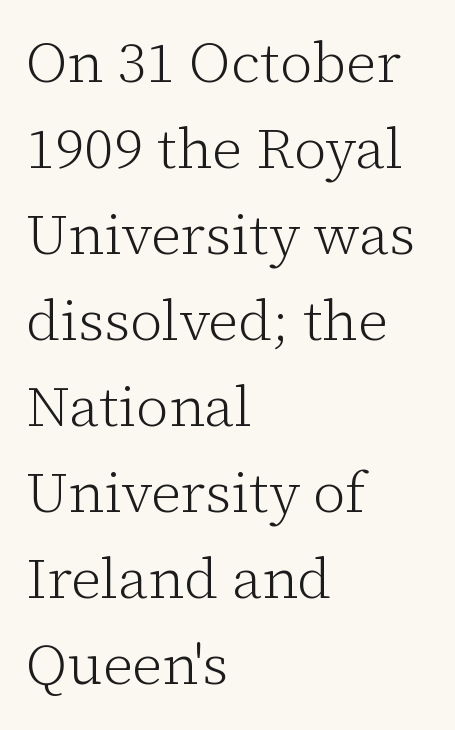
Q: Is the text bold? A: No.
Q: Is the text italic (slanted)? A: No, it is upright.
Q: Is the typeface a serif or a sans-serif typeface? A: Serif.
Q: Is the text underlined? A: No.
Q: How is the paragraph aligned? A: Left-aligned.
Q: Is the spacing between letters normal or unusually wide? A: Normal.
Q: Is the spacing between lines tight, normal or loose? A: Normal.
Q: Width (condensed, normal, or wide)? A: Normal.
Q: Stroke contrast? A: Low.
Q: x-height? A: Medium.
Q: Monospaced? A: No.
